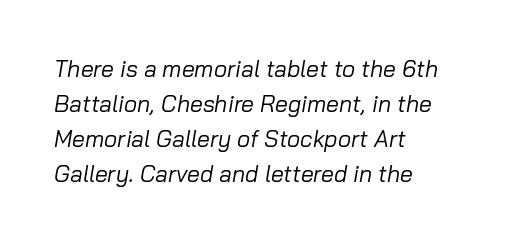
{"italic": "yes", "lean": "right", "slant_degrees": 10, "bold": "no", "underline": "no", "align": "left", "line_spacing": "normal", "line_spacing_ratio": 1.52, "letter_spacing": "normal", "letter_spacing_em": 0.0, "glyph_px": 23}
